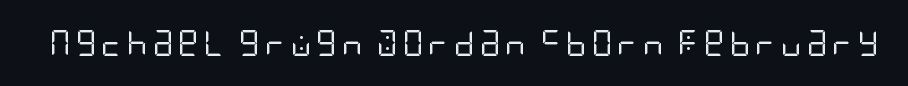
{"italic": "no", "bold": "no", "underline": "no", "glyph_px": 26}
